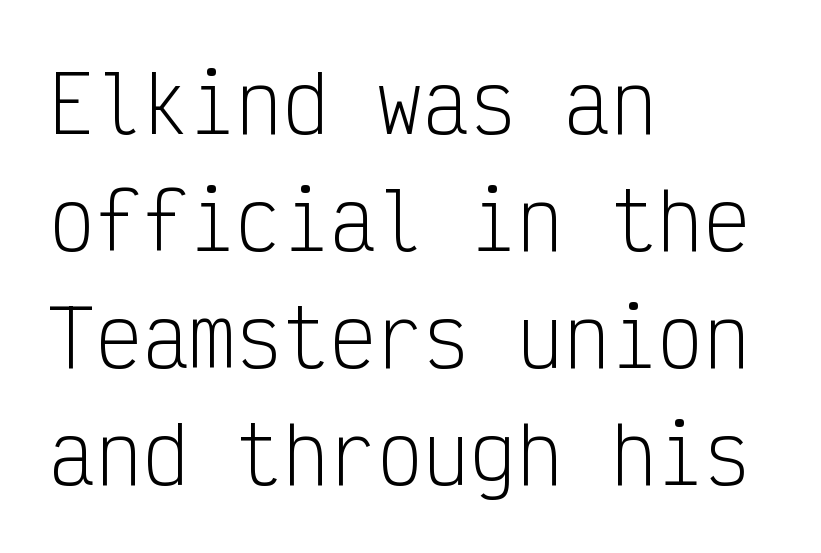
One-word summary of the alignment: left. The typesetting does not lean heavy: it is not bold. Fixed-width glyphs throughout — classic coding-font behaviour. No italicization has been applied; the sample stays upright. The space directly below the letters is spotless. Leading matches the norm, producing a regular column.
